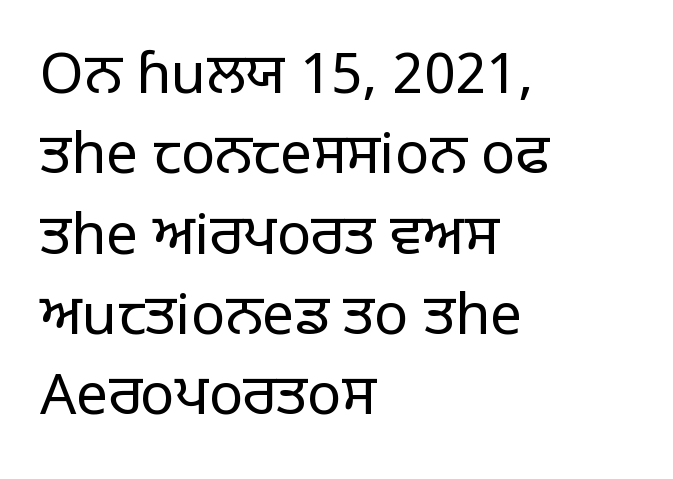
The image shows 57 px regular-weight sans-serif type, upright; set left-aligned, normal line spacing (1.41x), normal letter spacing, not underlined; low stroke contrast and a large x-height.
